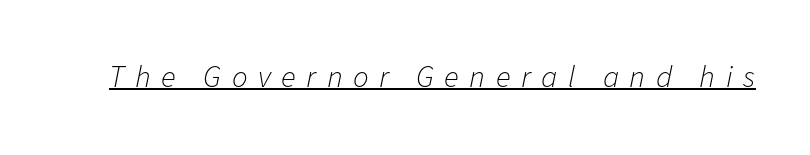
The image shows 31 px light type, italic (leaning right); set unusually wide letter spacing (+0.34 em), underlined; low stroke contrast and a medium x-height.
